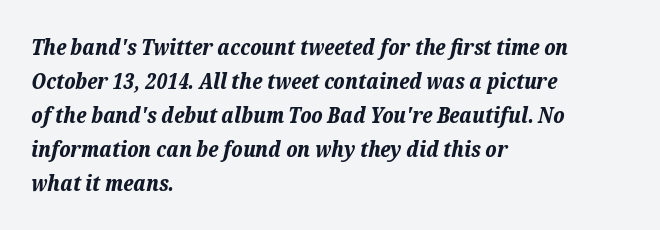
Q: Is the text bold? A: Yes.
Q: Is the text italic (slanted)? A: Yes, it leans right by about 12 degrees.
Q: Is the text underlined? A: No.
Q: How is the paragraph aligned? A: Left-aligned.
Q: Is the spacing between letters normal or unusually wide? A: Normal.
Q: Is the spacing between lines tight, normal or loose? A: Normal.
